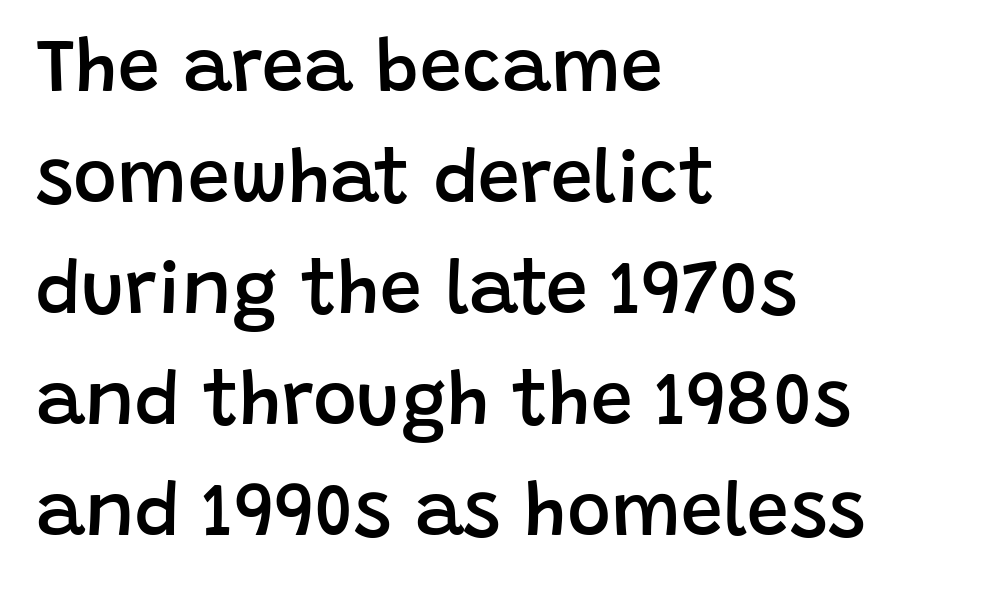
Q: Is the text bold? A: Semi-bold.
Q: Is the text italic (slanted)? A: No, it is upright.
Q: Is the typeface a serif or a sans-serif typeface? A: Sans-serif.
Q: Is the text underlined? A: No.
Q: How is the paragraph aligned? A: Left-aligned.
Q: Is the spacing between letters normal or unusually wide? A: Normal.
Q: Is the spacing between lines tight, normal or loose? A: Normal.
Q: Width (condensed, normal, or wide)? A: Normal.
Q: Stroke contrast? A: Low.
Q: x-height? A: Large.
Q: Monospaced? A: No.
